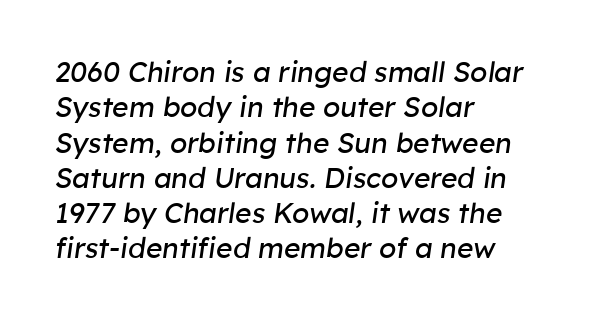
Here the designer chose a conventional face with non-uniform glyph widths. Check under the words: just untouched page. Caption: standard tracking, unaltered. The glyphs look as if they've been sheared to an angle. Reading down the block, your eye returns to a fixed left position each line. Stems here are at most as thick as an everyday book face.
